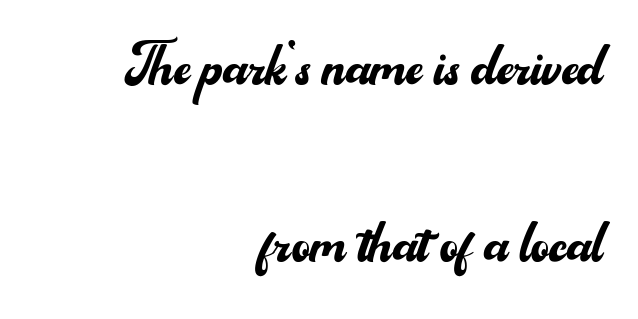
Q: Is the text bold? A: No.
Q: Is the text italic (slanted)? A: Yes.
Q: Is the typeface a serif or a sans-serif typeface? A: Sans-serif.
Q: Is the text underlined? A: No.
Q: How is the paragraph aligned? A: Right-aligned.
Q: Is the spacing between letters normal or unusually wide? A: Normal.
Q: Is the spacing between lines tight, normal or loose? A: Loose.
Q: Width (condensed, normal, or wide)? A: Normal.
Q: Stroke contrast? A: Medium.
Q: x-height? A: Small.
Q: Monospaced? A: No.
